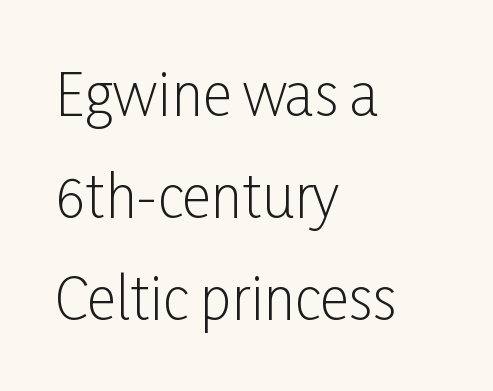
The image shows 57 px light, condensed sans-serif type, upright; set left-aligned, line spacing 1.79x, normal letter spacing, not underlined; low stroke contrast and a medium x-height.
